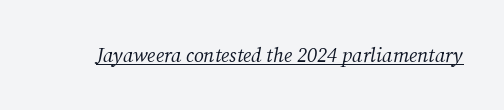
Q: Is the text bold? A: No.
Q: Is the text italic (slanted)? A: Yes, it leans right by about 12 degrees.
Q: Is the text underlined? A: Yes.
Q: Is the spacing between letters normal or unusually wide? A: Normal.
